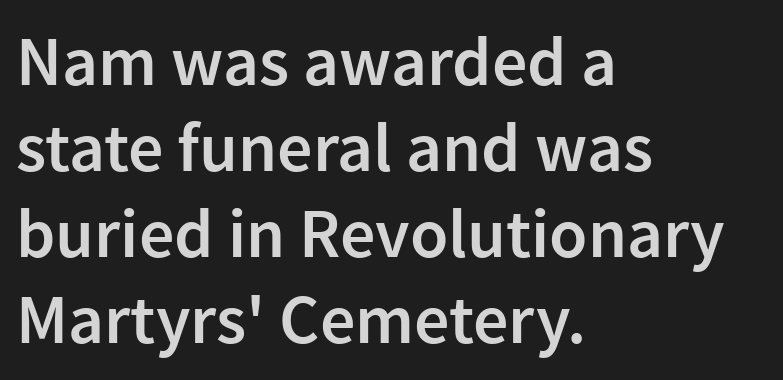
The image shows 70 px semibold sans-serif type, upright; set left-aligned, line spacing 1.23x, normal letter spacing, not underlined; a medium x-height.
